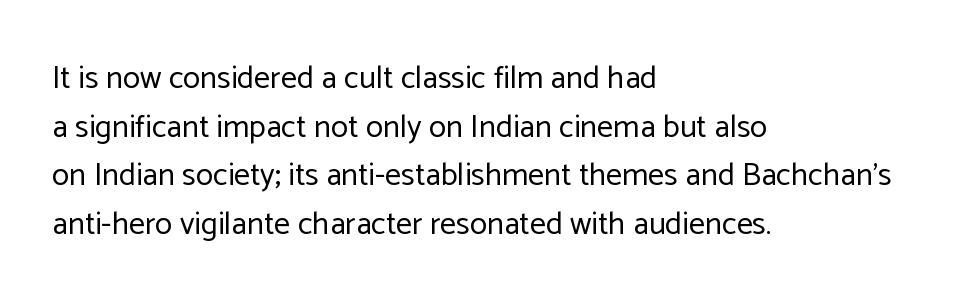
Grotesque or geometric, the face here clearly has no serifs. This is the regular roman posture of the typeface. Tracking value appears to be zero — textbook default spacing. The block of text has a typical density, with ordinary space between rows. The rendering uses natural spacing where letterforms have individual widths. Has an underline been added? It has not.
